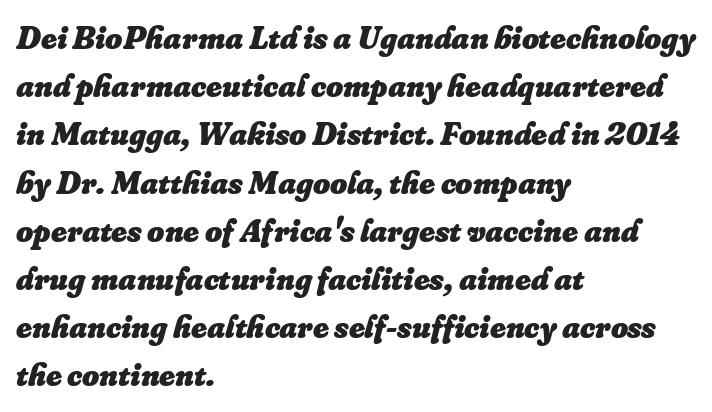
The image shows 33 px heavy type, italic (leaning right); set left-aligned, normal line spacing (1.46x), normal letter spacing, not underlined; low stroke contrast and a small x-height.
